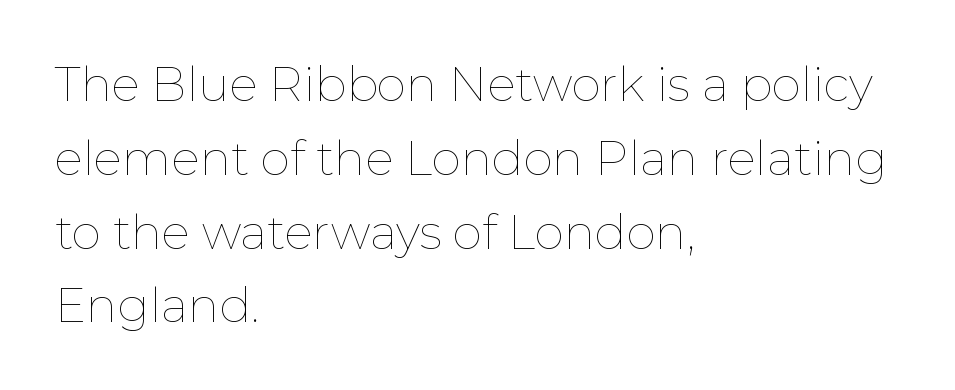
The image shows 47 px thin type, upright; set left-aligned, normal line spacing (1.57x), normal letter spacing, not underlined; low stroke contrast and a medium x-height.
